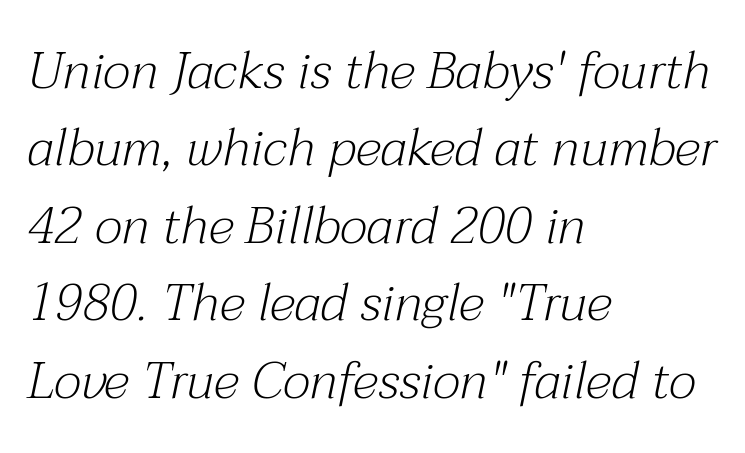
Q: Is the text bold? A: No.
Q: Is the text italic (slanted)? A: Yes, it leans right by about 12 degrees.
Q: Is the typeface a serif or a sans-serif typeface? A: Serif.
Q: Is the text underlined? A: No.
Q: How is the paragraph aligned? A: Left-aligned.
Q: Is the spacing between letters normal or unusually wide? A: Normal.
Q: Is the spacing between lines tight, normal or loose? A: Normal.
Q: Width (condensed, normal, or wide)? A: Normal.
Q: Stroke contrast? A: Medium.
Q: x-height? A: Medium.
Q: Monospaced? A: No.
